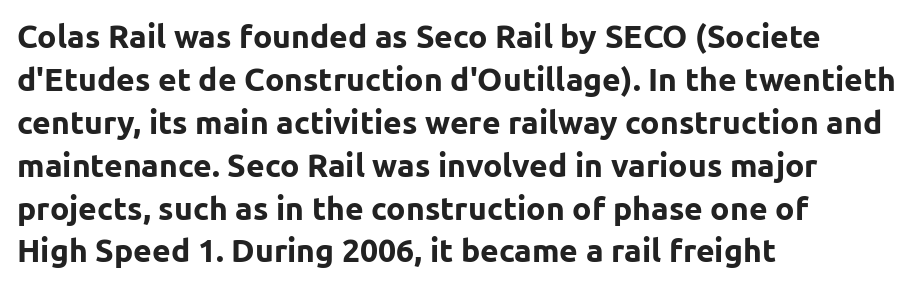
Check where the strokes stop: nothing finishes them off — pure sans. The sample has been set heavy, in full bold. Beneath every word, the page is bare. A classic flush-left, rag-right setting is used for this passage. Ordinary non-slanted type is in use. Each word holds together tightly as a unit, with standard inter-letter gaps.
